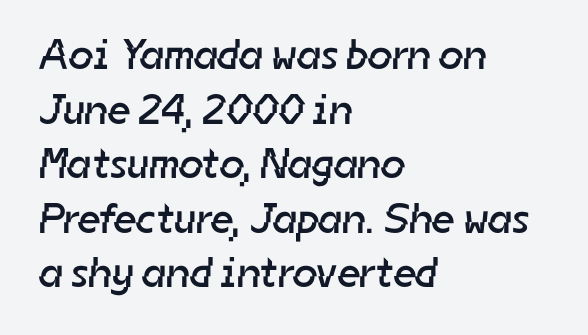
Descenders hang freely into open space. This rendering uses left alignment, leaving the right contour irregular. There is no visible air inserted between adjacent glyphs. Is this a fixed-width face? No — the glyphs have proportional, varying widths. The letters look calm and open, with moderate or lighter stems. The designer went with a sans here, leaving each stem footless.
